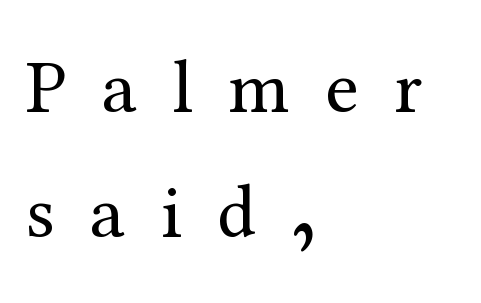
{"serif": "yes", "italic": "no", "bold": "no", "weight": "regular", "width": "normal", "stroke_contrast": "medium", "x_height": "medium", "monospaced": "no", "underline": "no", "align": "left", "line_spacing": "normal", "line_spacing_ratio": 1.65, "letter_spacing": "wide", "letter_spacing_em": 0.47, "glyph_px": 76}
